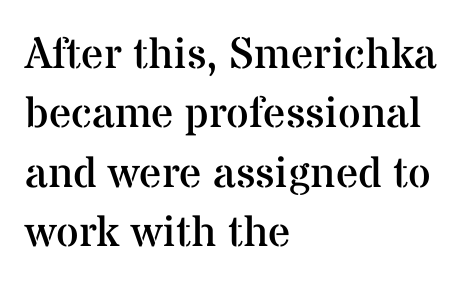
{"serif": "yes", "italic": "no", "bold": "no", "weight": "regular", "width": "normal", "stroke_contrast": "medium", "x_height": "medium", "monospaced": "no", "underline": "no", "align": "left", "line_spacing": "normal", "line_spacing_ratio": 1.35, "letter_spacing": "normal", "letter_spacing_em": 0.0, "glyph_px": 44}
